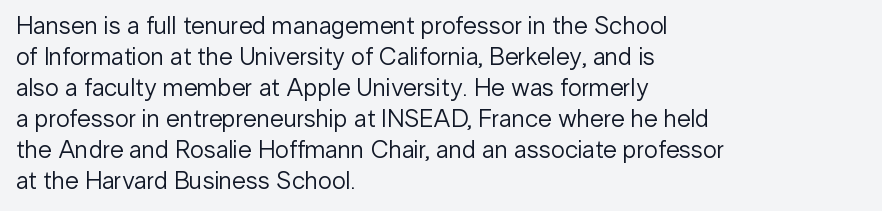
{"italic": "no", "bold": "no", "underline": "no", "align": "left", "line_spacing_ratio": 1.24, "letter_spacing": "normal", "letter_spacing_em": 0.0, "glyph_px": 25}
